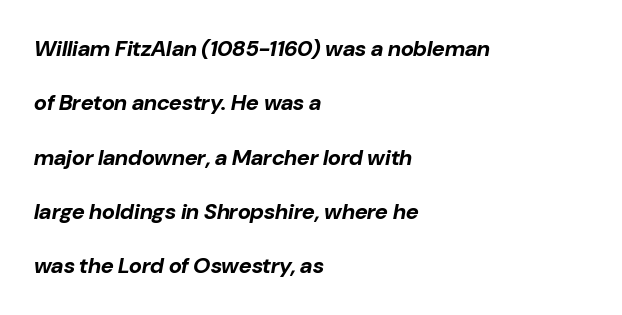
Q: Is the text bold? A: Yes.
Q: Is the text italic (slanted)? A: Yes, it leans right by about 10 degrees.
Q: Is the text underlined? A: No.
Q: How is the paragraph aligned? A: Left-aligned.
Q: Is the spacing between letters normal or unusually wide? A: Normal.
Q: Is the spacing between lines tight, normal or loose? A: Loose.
